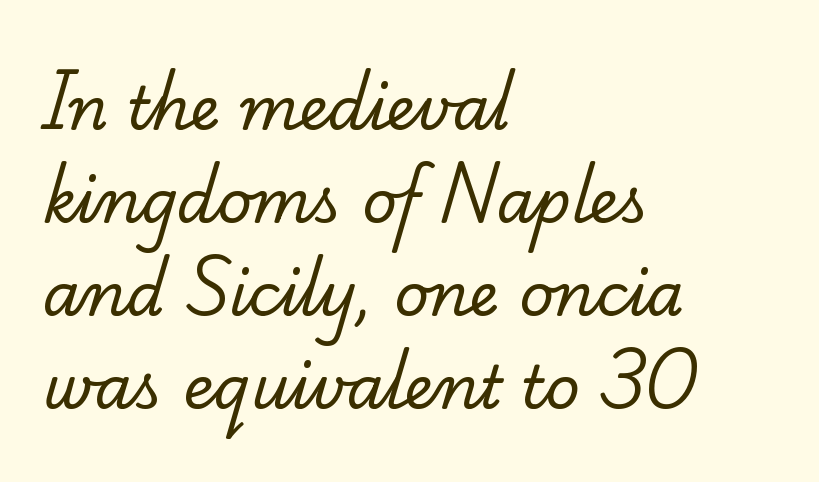
{"bold": "no", "weight": "regular", "width": "normal", "stroke_contrast": "low", "x_height": "small", "monospaced": "no", "underline": "no", "align": "left", "line_spacing": "normal", "line_spacing_ratio": 1.55, "letter_spacing": "normal", "letter_spacing_em": 0.0, "glyph_px": 60}
